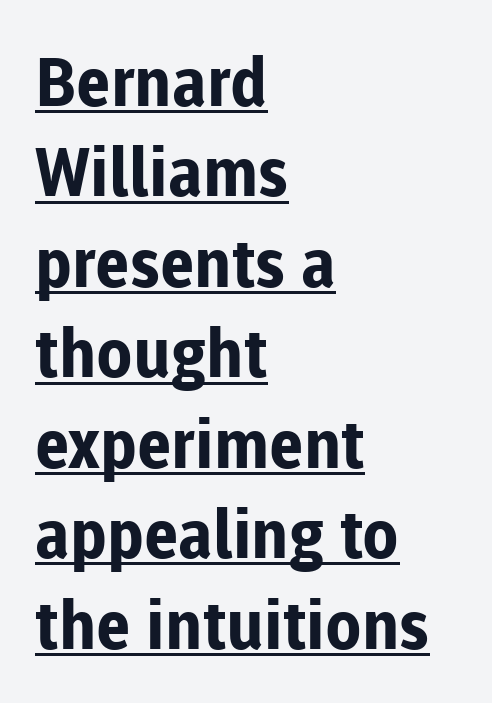
The image shows 67 px bold sans-serif type, upright; set left-aligned, normal line spacing (1.35x), normal letter spacing, underlined; low stroke contrast and a medium x-height.
